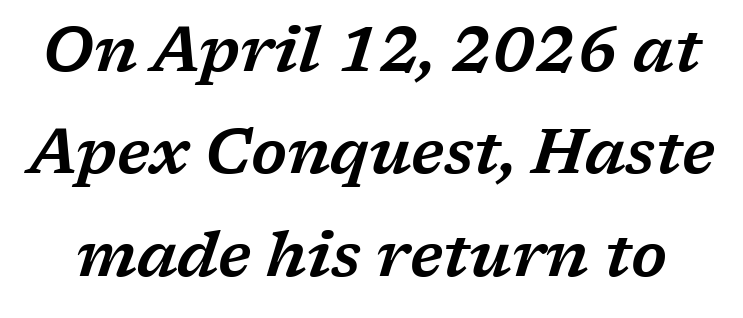
The image shows 62 px wide serif type, italic (leaning right); set normal line spacing (1.65x), normal letter spacing, not underlined; low stroke contrast and a medium x-height.
